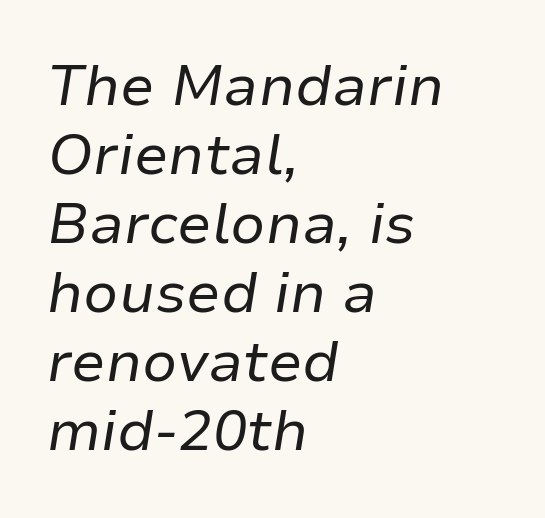
The image shows 57 px regular-weight type, italic (leaning right); set left-aligned, line spacing 1.21x, normal letter spacing, not underlined; low stroke contrast and a medium x-height.
